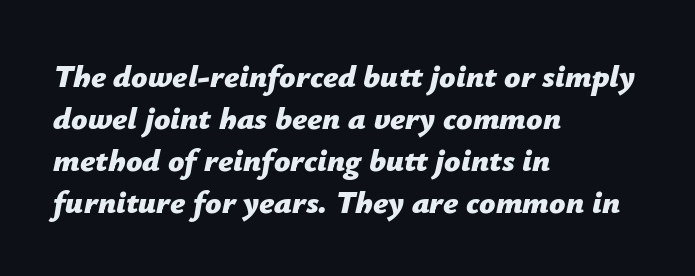
Q: Is the text bold? A: Yes.
Q: Is the text italic (slanted)? A: Yes, it leans right by about 12 degrees.
Q: Is the text underlined? A: No.
Q: How is the paragraph aligned? A: Left-aligned.
Q: Is the spacing between letters normal or unusually wide? A: Normal.
Q: Is the spacing between lines tight, normal or loose? A: Normal.
Q: Width (condensed, normal, or wide)? A: Normal.
Q: Stroke contrast? A: Low.
Q: x-height? A: Medium.
Q: Monospaced? A: No.
